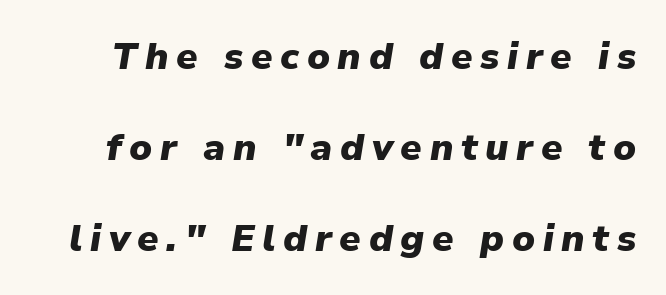
{"italic": "yes", "lean": "right", "slant_degrees": 9, "bold": "yes", "weight": "heavy", "width": "normal", "stroke_contrast": "low", "x_height": "medium", "monospaced": "no", "underline": "no", "line_spacing": "loose", "line_spacing_ratio": 2.39, "letter_spacing": "wide", "letter_spacing_em": 0.2, "glyph_px": 38}
